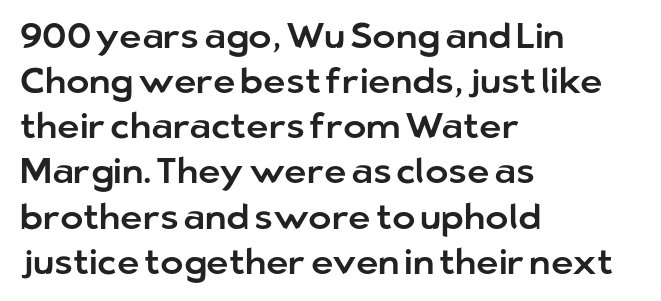
The image shows 35 px sans-serif type, upright; set left-aligned, normal line spacing (1.29x), normal letter spacing, not underlined; low stroke contrast and a medium x-height.
